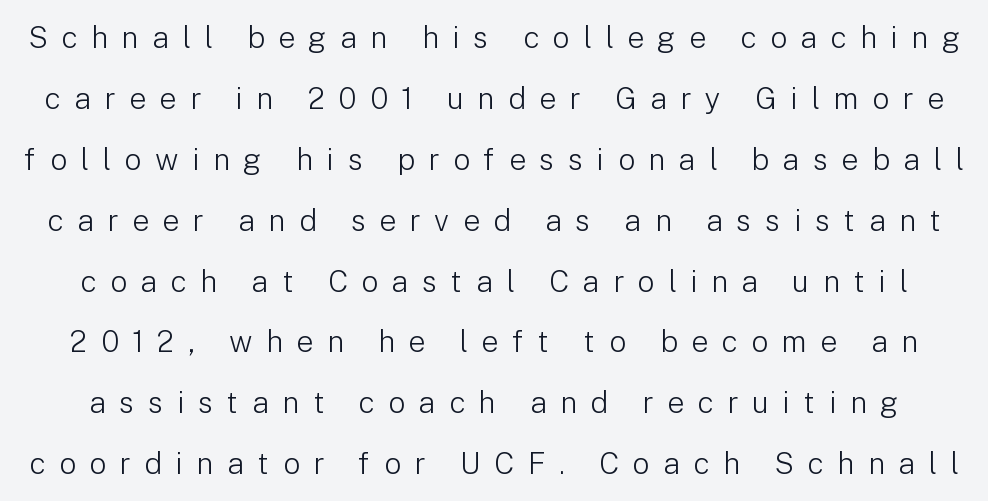
{"serif": "no", "italic": "no", "bold": "no", "weight": "light", "width": "normal", "stroke_contrast": "low", "x_height": "medium", "monospaced": "no", "underline": "no", "line_spacing": "loose", "line_spacing_ratio": 2.03, "letter_spacing": "wide", "letter_spacing_em": 0.45, "glyph_px": 30}
